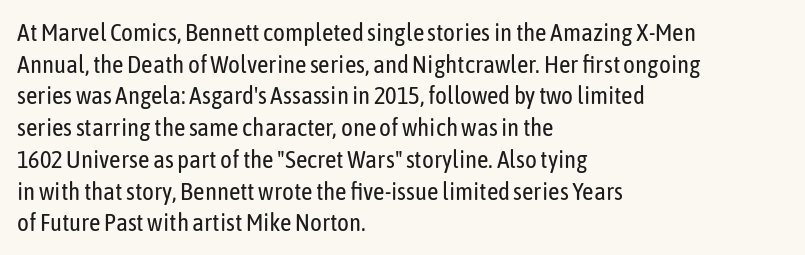
The image shows 25 px text type, upright; set left-aligned, normal line spacing (1.27x), normal letter spacing, not underlined.
